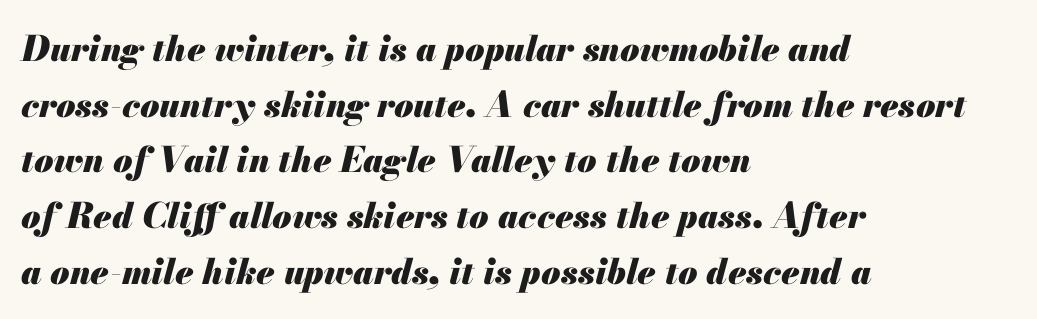
{"italic": "yes", "lean": "right", "slant_degrees": 13, "bold": "yes", "weight": "heavy", "width": "normal", "stroke_contrast": "medium", "x_height": "small", "monospaced": "no", "underline": "no", "align": "left", "line_spacing": "normal", "line_spacing_ratio": 1.59, "letter_spacing": "normal", "letter_spacing_em": 0.0, "glyph_px": 35}
